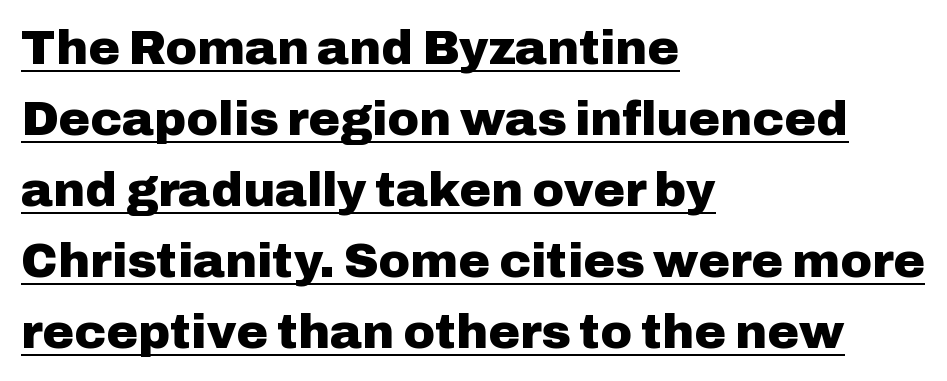
{"serif": "no", "italic": "no", "bold": "yes", "weight": "heavy", "width": "normal", "stroke_contrast": "low", "x_height": "medium", "monospaced": "no", "underline": "yes", "align": "left", "line_spacing": "normal", "line_spacing_ratio": 1.48, "letter_spacing": "normal", "letter_spacing_em": 0.0, "glyph_px": 48}
